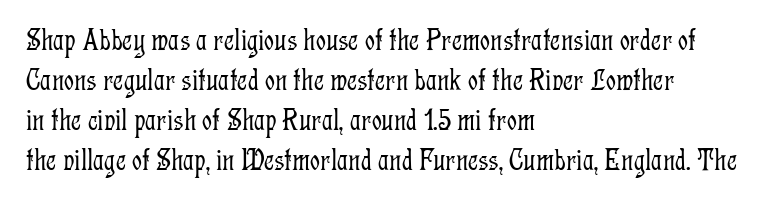
Notice how the passage keeps a crisp vertical edge on the left only. Each letter's strokes conclude with small projecting serifs. The letters stand straight up with perfectly vertical stems. The passage shown is not bold in any degree. Here the glyphs are tracked normally, forming tight word shapes. Character widths vary here, with narrow letters taking less room than wide ones.
